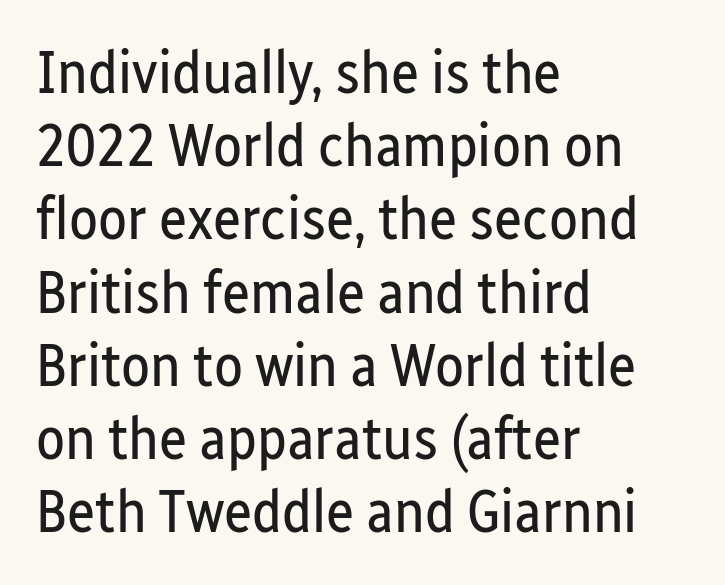
The image shows 60 px regular-weight, condensed sans-serif type, upright; set left-aligned, line spacing 1.22x, normal letter spacing, not underlined; low stroke contrast and a medium x-height.
